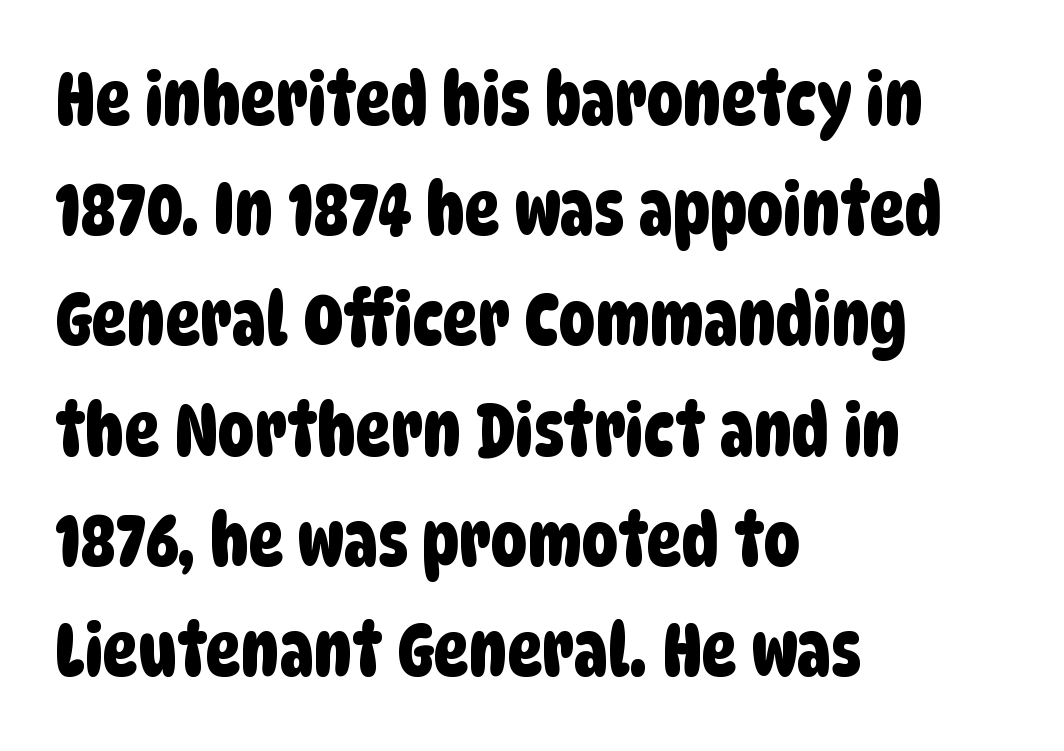
Reading down the block, your eye returns to a fixed left position each line. You can tell from the bare stems that sans-serif type was used. Looks like regular typesetting: each glyph gets only the width it needs. Whoever set this chose a conventional vertical rhythm. Words appear dense and cohesive because spacing is normal.
